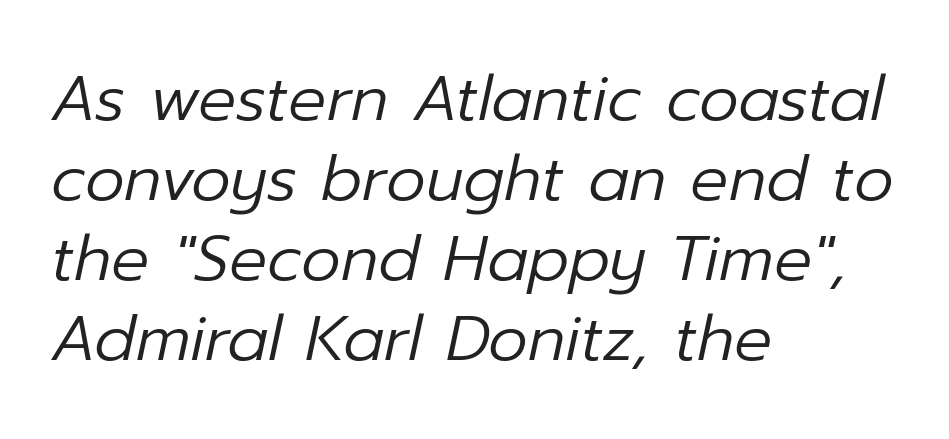
Q: Is the text bold? A: No.
Q: Is the text italic (slanted)? A: Yes, it leans right by about 12 degrees.
Q: Is the text underlined? A: No.
Q: How is the paragraph aligned? A: Left-aligned.
Q: Is the spacing between letters normal or unusually wide? A: Normal.
Q: Is the spacing between lines tight, normal or loose? A: Normal.
Q: Width (condensed, normal, or wide)? A: Normal.
Q: Stroke contrast? A: Low.
Q: x-height? A: Medium.
Q: Monospaced? A: No.
